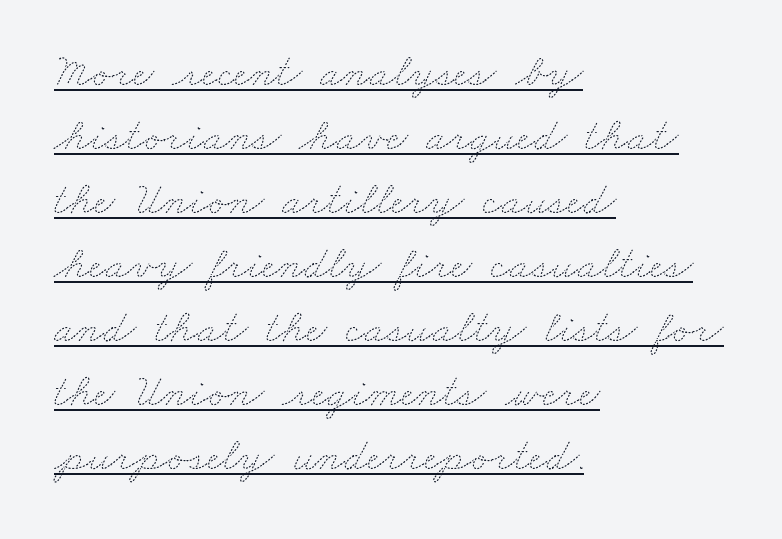
The image shows 46 px thin, wide type; set left-aligned, normal line spacing (1.39x), normal letter spacing, underlined; medium stroke contrast and a small x-height.
